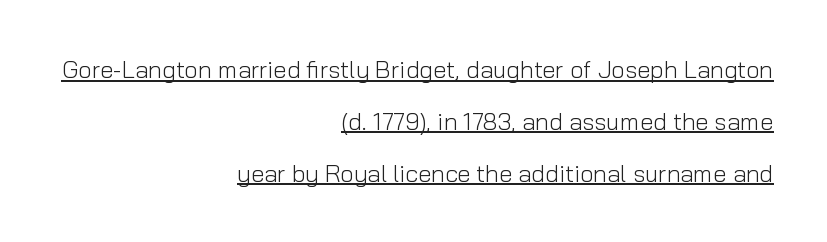
The image shows 24 px text type, upright; set right-aligned, loose line spacing (2.16x), normal letter spacing, underlined.
